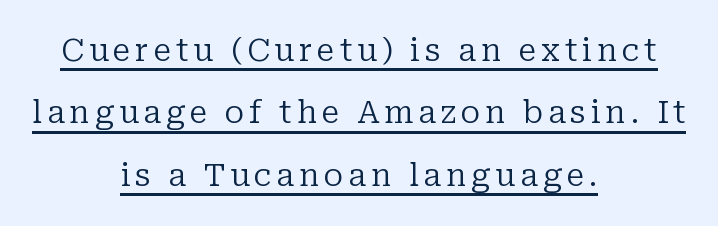
The image shows 31 px regular-weight serif type, upright; set centered, loose line spacing (2.01x), underlined; low stroke contrast and a medium x-height.
